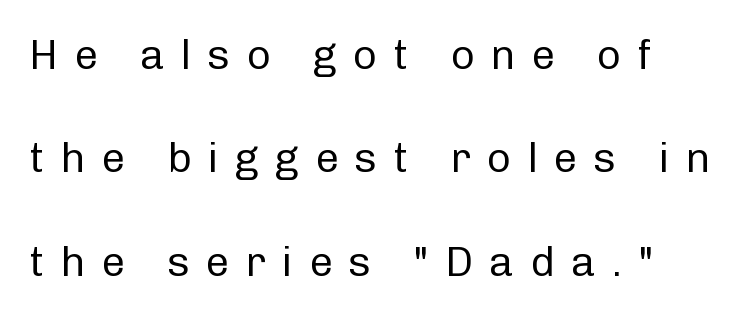
Q: Is the text bold? A: No.
Q: Is the text italic (slanted)? A: No, it is upright.
Q: Is the typeface a serif or a sans-serif typeface? A: Sans-serif.
Q: Is the text underlined? A: No.
Q: Is the spacing between letters normal or unusually wide? A: Unusually wide.
Q: Is the spacing between lines tight, normal or loose? A: Loose.
Q: Width (condensed, normal, or wide)? A: Normal.
Q: Stroke contrast? A: Low.
Q: x-height? A: Medium.
Q: Monospaced? A: No.
